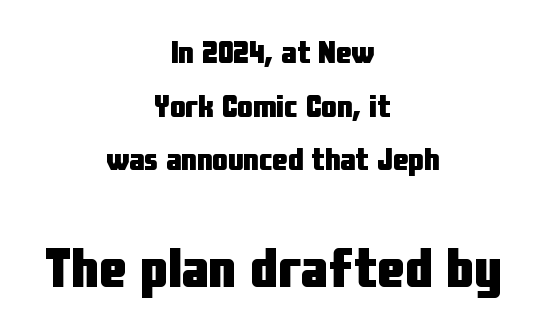
Q: Is the text bold? A: Yes.
Q: Is the text italic (slanted)? A: No, it is upright.
Q: Is the typeface a serif or a sans-serif typeface? A: Sans-serif.
Q: Is the text underlined? A: No.
Q: How is the paragraph aligned? A: Centered.
Q: Is the spacing between letters normal or unusually wide? A: Normal.
Q: Which block of text is set in a larger size, the first (top) or the second (bottom)? A: The second (bottom) one.
Q: Width (condensed, normal, or wide)? A: Condensed.
Q: Stroke contrast? A: Low.
Q: x-height? A: Medium.
Q: Monospaced? A: No.
